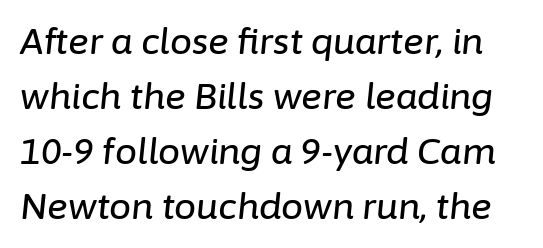
Q: Is the text italic (slanted)? A: Yes, it leans right by about 6 degrees.
Q: Is the text underlined? A: No.
Q: Is the spacing between letters normal or unusually wide? A: Normal.
Q: Is the spacing between lines tight, normal or loose? A: Normal.
Q: Width (condensed, normal, or wide)? A: Normal.
Q: Stroke contrast? A: Low.
Q: x-height? A: Medium.
Q: Monospaced? A: No.
